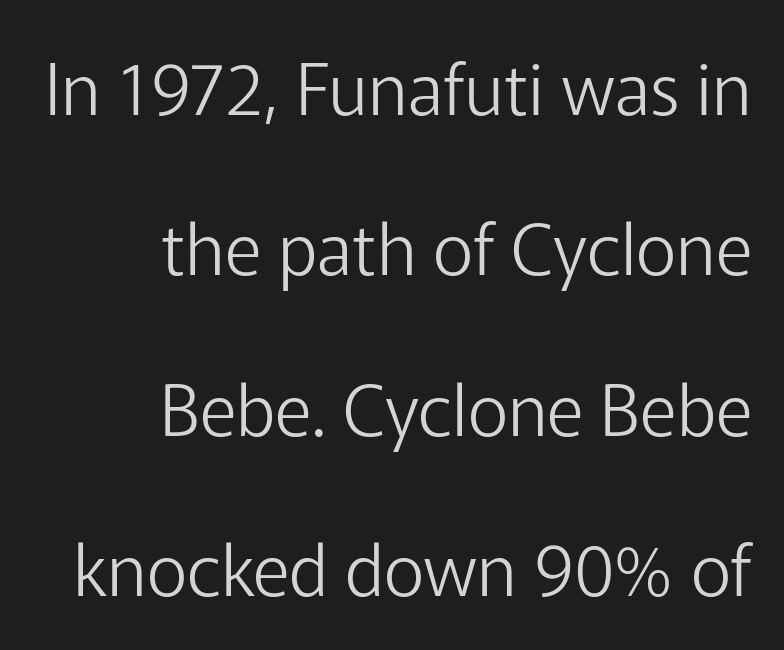
{"serif": "no", "italic": "no", "bold": "no", "weight": "light", "width": "normal", "stroke_contrast": "low", "x_height": "medium", "monospaced": "no", "underline": "no", "align": "right", "line_spacing": "loose", "line_spacing_ratio": 2.26, "letter_spacing": "normal", "letter_spacing_em": 0.0, "glyph_px": 71}
